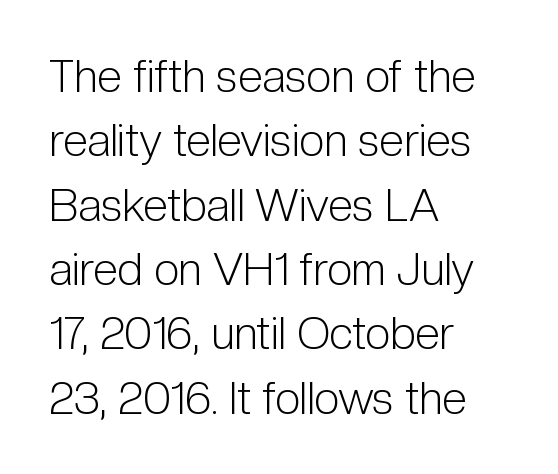
The image shows 45 px light, condensed sans-serif type, upright; set left-aligned, normal line spacing (1.43x), normal letter spacing, not underlined; low stroke contrast and a medium x-height.
